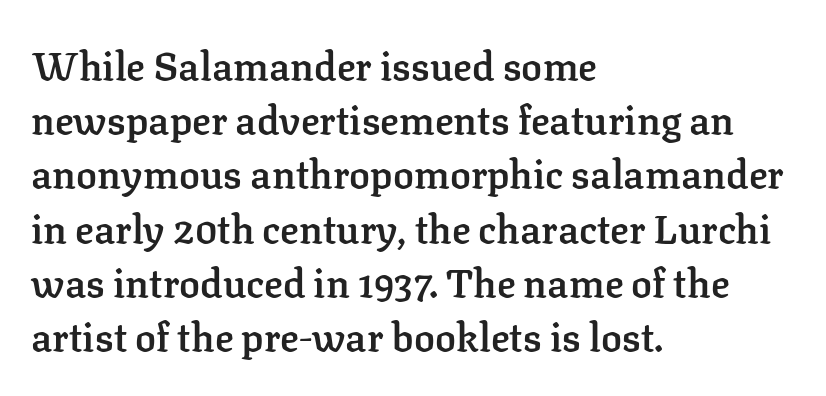
The letters sit at their default tracking, neither squeezed nor spread. Examine the stroke ends and you'll spot serifs. A bit beefed up — I'd call it semibold rather than bold. Where is the straight margin? On the left.
